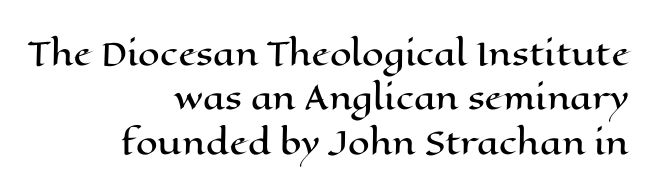
Q: Is the text italic (slanted)? A: No, it is upright.
Q: Is the text underlined? A: No.
Q: How is the paragraph aligned? A: Right-aligned.
Q: Is the spacing between letters normal or unusually wide? A: Normal.
Q: Is the spacing between lines tight, normal or loose? A: Normal.
Q: Width (condensed, normal, or wide)? A: Wide.
Q: Stroke contrast? A: High.
Q: x-height? A: Medium.
Q: Monospaced? A: No.
